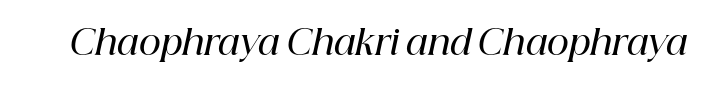
The image shows 34 px semibold serif type, italic (leaning right); set normal letter spacing, not underlined; high stroke contrast and a medium x-height.
